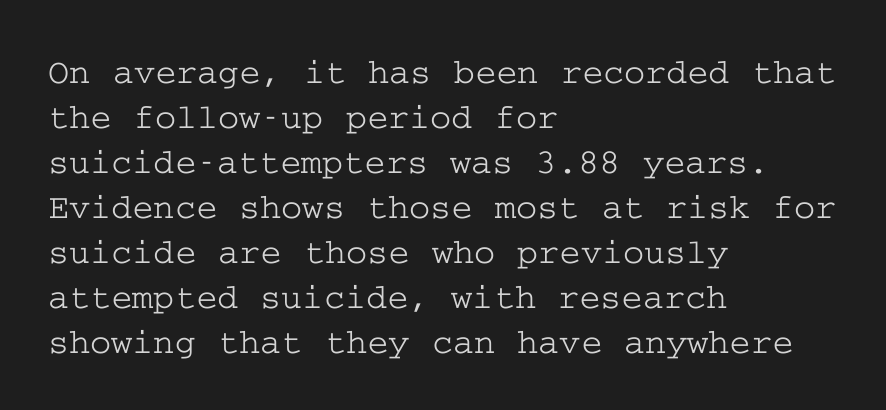
These lines stack with their left ends in a neat column. Reading down the column, the eye jumps a familiar distance to each next line. The text was rendered using a seriffed face with decorative stroke endings. The space beneath each line is pristine and unruled.
